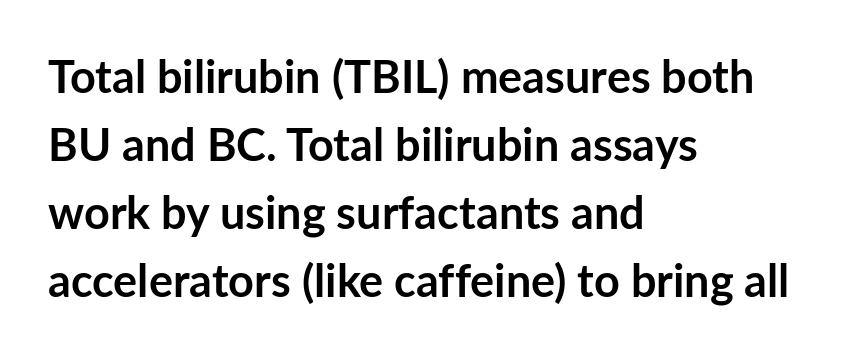
Vertical strokes here are truly vertical. Emphasis by weight is at full strength: bold. The paragraph shown leans on its left margin. These lines are rendered in a variable-pitch font. This is sans-serif lettering, the kind often seen on screens and signage. Each row of text sits above clean, open space.
